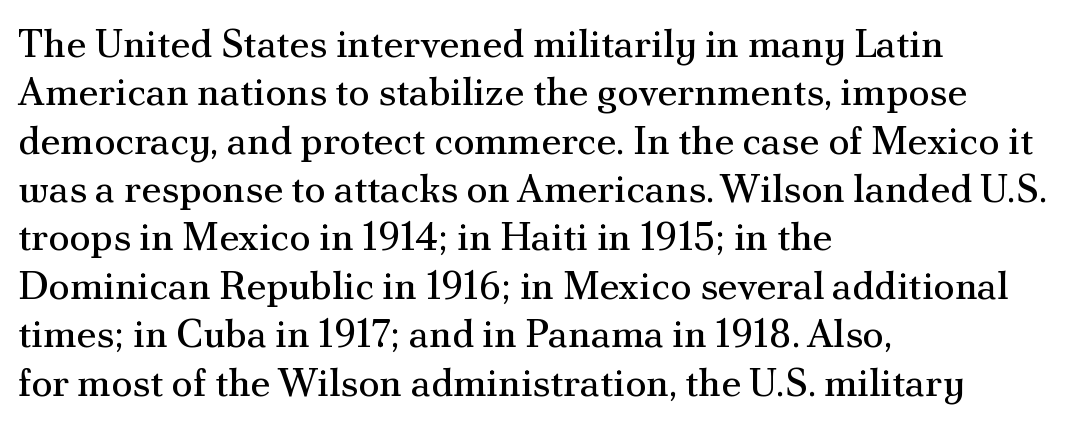
The image shows 39 px regular-weight serif type, upright; set left-aligned, line spacing 1.24x, normal letter spacing, not underlined; medium stroke contrast and a small x-height.
